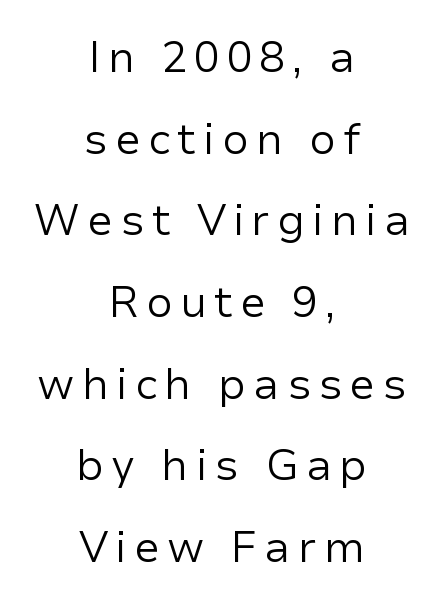
This is not heavy type; no bold has been used. Here the designer chose a conventional face with non-uniform glyph widths. The axis of the letterforms is exactly vertical. In terms of letterform style, serifs are entirely absent. Baseline-to-baseline distance is far greater than the letter height. Casual observation: everything's sitting right in the middle.
